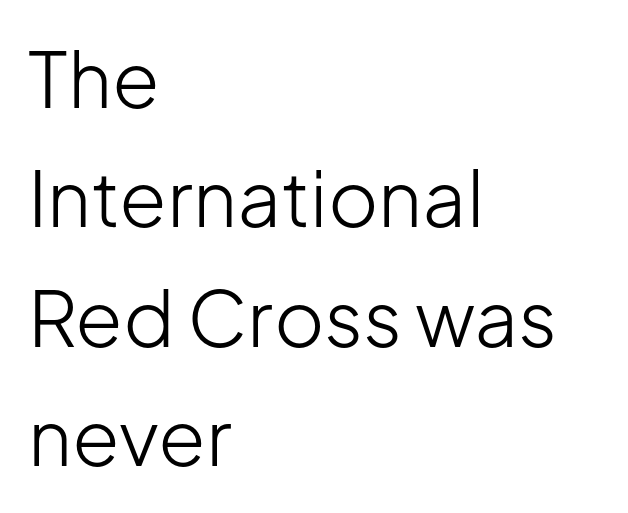
Each word holds together tightly as a unit, with standard inter-letter gaps. Regarding serifs, this sample does without them. These lines sit exactly where default settings would place them. The foot of each line stays bare and open. The face used here is proportionally spaced, like ordinary book or web type. Casual observation: everything's shoved over to the left.
